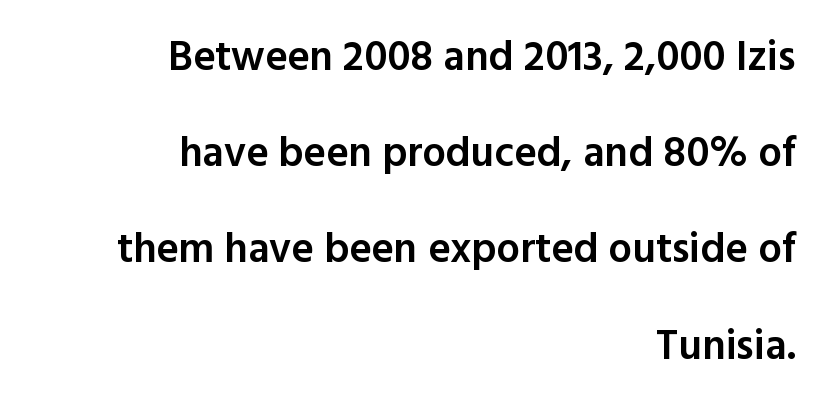
Q: Is the text bold? A: Semi-bold.
Q: Is the text italic (slanted)? A: No, it is upright.
Q: Is the typeface a serif or a sans-serif typeface? A: Sans-serif.
Q: Is the text underlined? A: No.
Q: How is the paragraph aligned? A: Right-aligned.
Q: Is the spacing between letters normal or unusually wide? A: Normal.
Q: Is the spacing between lines tight, normal or loose? A: Loose.
Q: Width (condensed, normal, or wide)? A: Normal.
Q: x-height? A: Medium.
Q: Monospaced? A: No.
